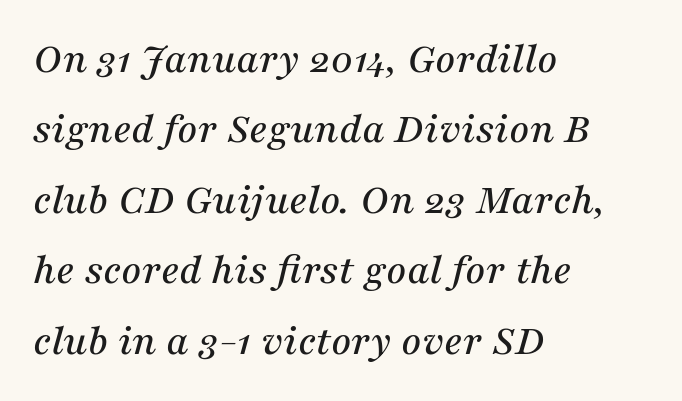
The compositor pushed each line to the left boundary. The font family rendered here belongs to the serif group. Compared with ordinary roman type, these characters are visibly tilted. The passage shown is not underscored anywhere.
